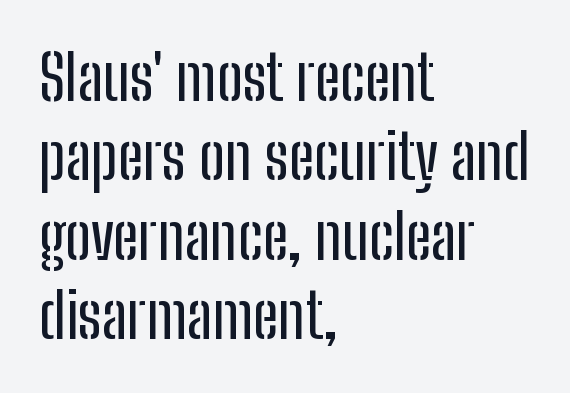
This is roman type, the default non-slanted kind. Varying glyph widths throughout — classic text-font behaviour. The letters carry no serifs — their stems end cleanly without finishing strokes. Words appear dense and cohesive because spacing is normal. The typesetter chose a ragged-right arrangement here. Underline: absent.
